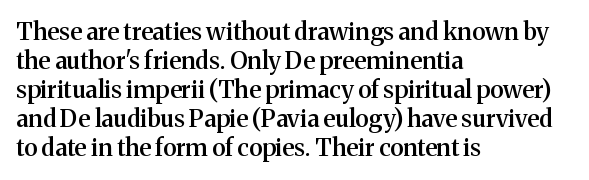
Q: Is the text bold? A: Semi-bold.
Q: Is the text italic (slanted)? A: No, it is upright.
Q: Is the text underlined? A: No.
Q: How is the paragraph aligned? A: Left-aligned.
Q: Is the spacing between letters normal or unusually wide? A: Normal.
